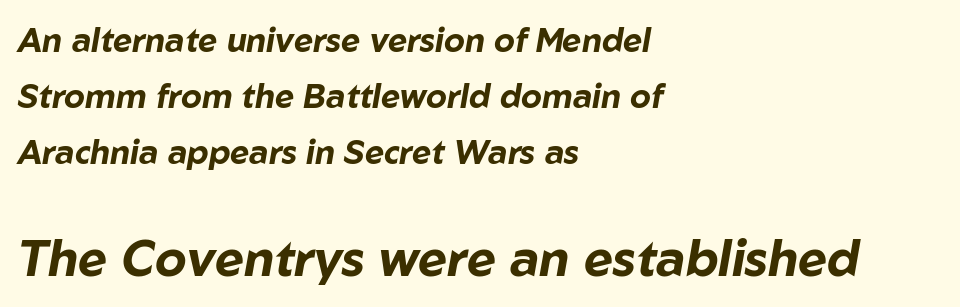
Q: Is the text bold? A: Yes.
Q: Is the text italic (slanted)? A: Yes, it leans right by about 10 degrees.
Q: Is the text underlined? A: No.
Q: How is the paragraph aligned? A: Left-aligned.
Q: Is the spacing between letters normal or unusually wide? A: Normal.
Q: Is the spacing between lines tight, normal or loose? A: Normal.
Q: Which block of text is set in a larger size, the first (top) or the second (bottom)? A: The second (bottom) one.
Q: Width (condensed, normal, or wide)? A: Normal.
Q: Stroke contrast? A: Low.
Q: x-height? A: Medium.
Q: Monospaced? A: No.
